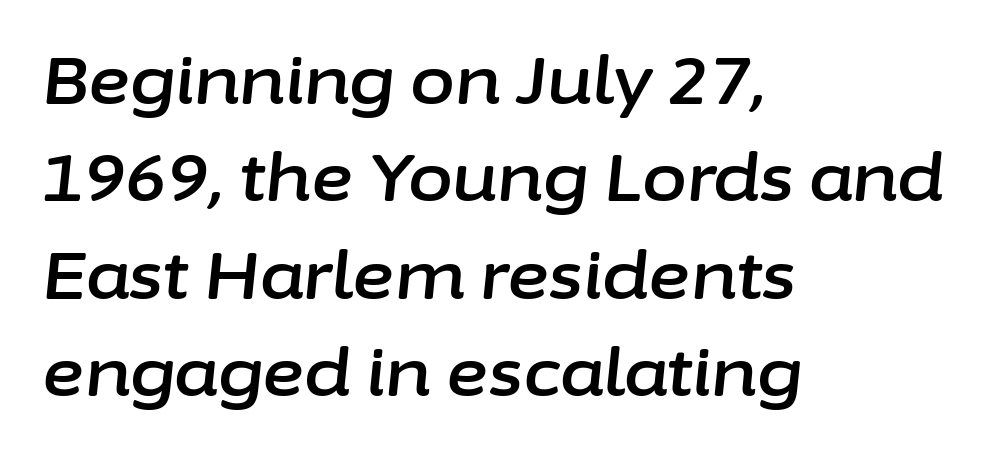
A bare baseline throughout the passage. Nobody touched the tracking dial on this one. The rendering uses natural spacing where letterforms have individual widths. Does the copy run flush right? No — it runs flush left. Leading matches the norm, producing a regular column.
